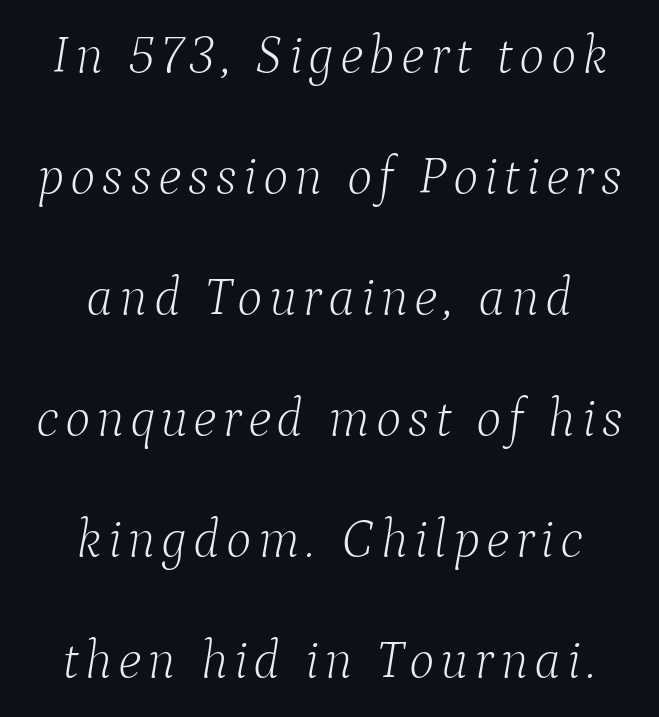
To sum up the face: it has serifs. No letter is thick-stroked: the sample isn't bold. Slanted lettering throughout. Notice how the passage keeps no hard edge, just a central spine. The string is rendered with underlining switched off. Is this a fixed-width face? No — the glyphs have proportional, varying widths.
